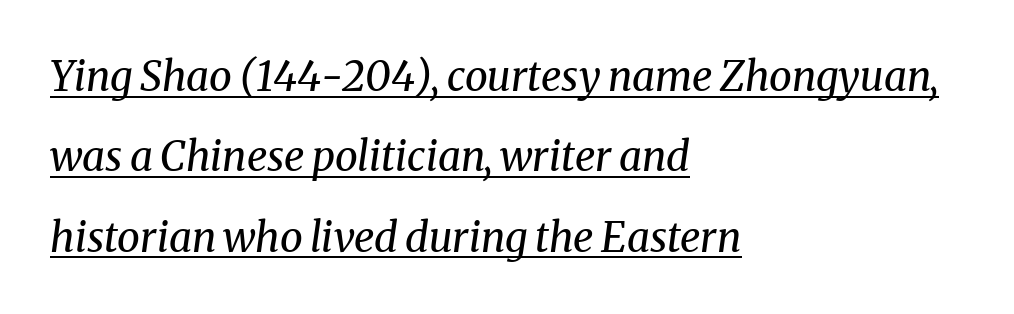
Q: Is the text bold? A: No.
Q: Is the text italic (slanted)? A: Yes, it leans right by about 8 degrees.
Q: Is the typeface a serif or a sans-serif typeface? A: Serif.
Q: Is the text underlined? A: Yes.
Q: How is the paragraph aligned? A: Left-aligned.
Q: Is the spacing between letters normal or unusually wide? A: Normal.
Q: Is the spacing between lines tight, normal or loose? A: Loose.
Q: Width (condensed, normal, or wide)? A: Normal.
Q: Stroke contrast? A: Medium.
Q: x-height? A: Medium.
Q: Monospaced? A: No.
